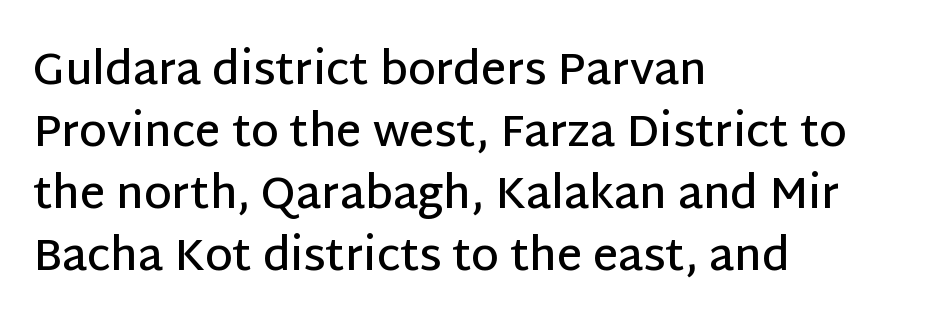
{"serif": "no", "italic": "no", "bold": "semi", "weight": "semibold", "width": "normal", "stroke_contrast": "low", "x_height": "large", "monospaced": "no", "underline": "no", "align": "left", "line_spacing": "normal", "line_spacing_ratio": 1.41, "letter_spacing": "normal", "letter_spacing_em": 0.0, "glyph_px": 44}
